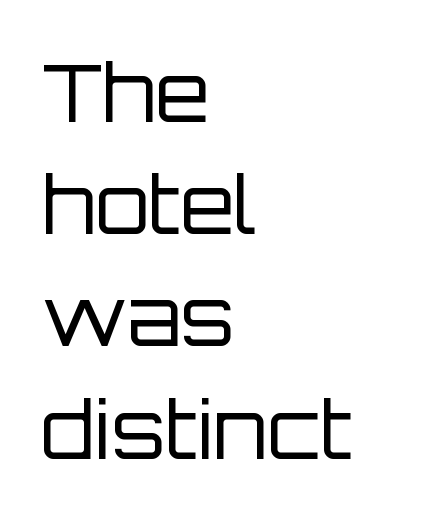
The image shows 79 px regular-weight sans-serif type, upright; set left-aligned, normal line spacing (1.42x), normal letter spacing, not underlined; low stroke contrast and a large x-height.
